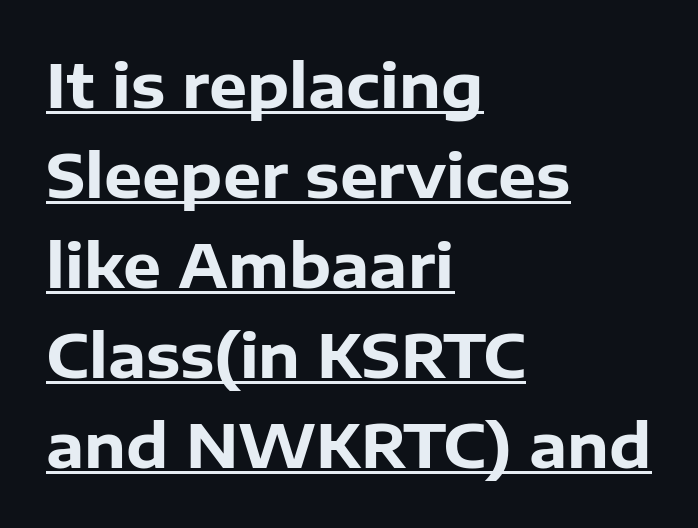
Here the glyphs are tracked normally, forming tight word shapes. Think of a printed novel: that variable character pitch is what you see here. The typeface chosen for these lines omits serifs. Every word sits above its own underline.
